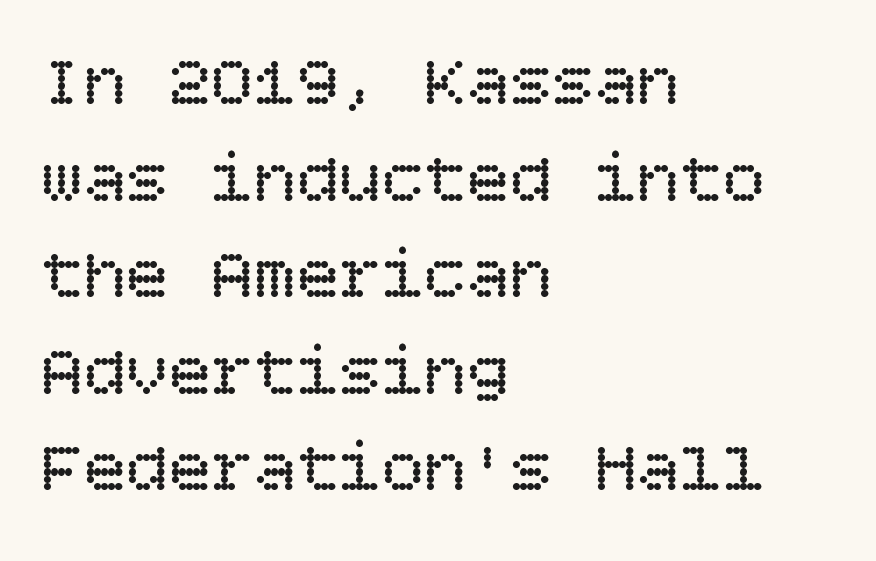
{"italic": "no", "bold": "no", "weight": "regular", "width": "normal", "stroke_contrast": "low", "x_height": "large", "underline": "no", "align": "left", "line_spacing": "normal", "line_spacing_ratio": 1.36, "letter_spacing": "normal", "letter_spacing_em": 0.0, "glyph_px": 71}
